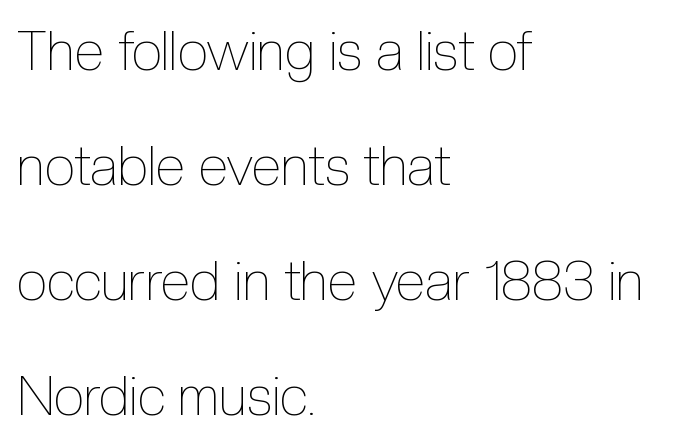
The image shows 55 px thin, condensed type, upright; set left-aligned, loose line spacing (2.09x), normal letter spacing, not underlined; a medium x-height.
